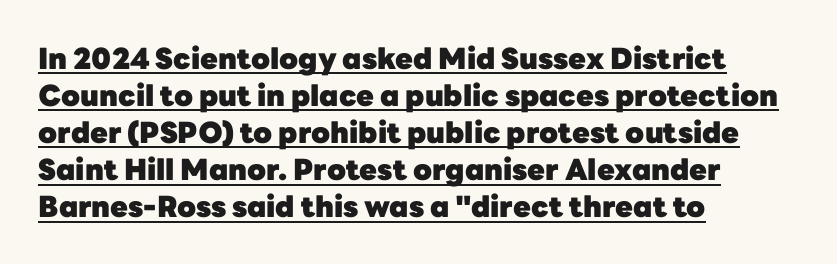
{"serif": "no", "italic": "no", "bold": "yes", "weight": "heavy", "width": "normal", "stroke_contrast": "low", "x_height": "medium", "monospaced": "no", "underline": "yes", "align": "left", "line_spacing": "normal", "line_spacing_ratio": 1.28, "letter_spacing": "normal", "letter_spacing_em": 0.0, "glyph_px": 29}
